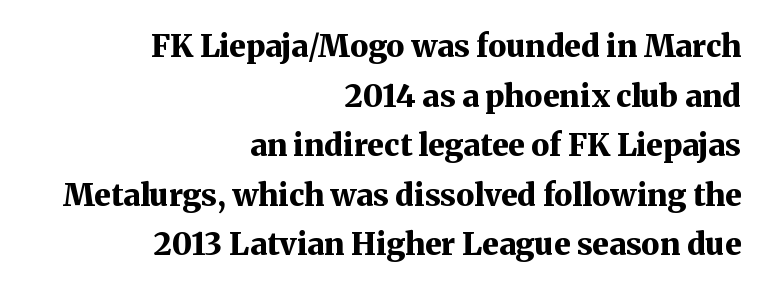
Leading: standard. A dark, heavy texture on the line: the type is bold. Observe the serifs anchoring each vertical stroke in this sample. Look at the tracking — it's just the regular setting, nothing added. The text block is weighted toward the right margin, trailing off unevenly leftward.
